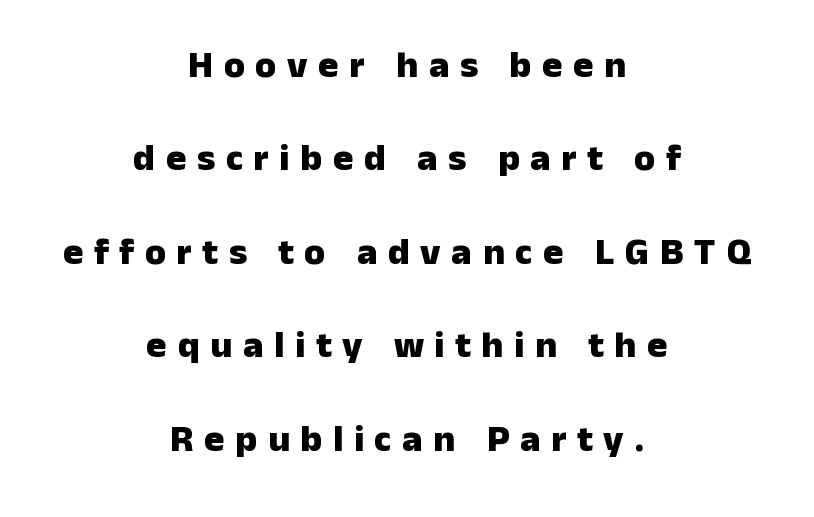
The image shows 38 px heavy sans-serif type, upright; set centered, loose line spacing (2.46x), unusually wide letter spacing (+0.28 em), not underlined; low stroke contrast and a medium x-height.
